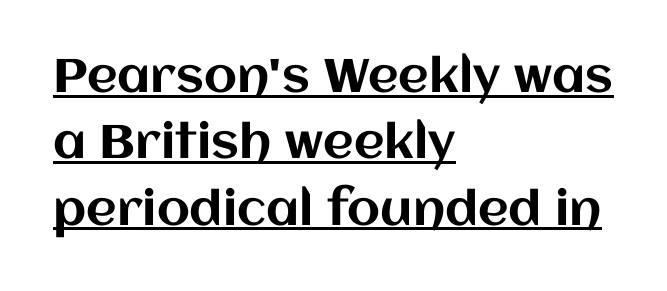
The image shows 47 px text type, upright; set left-aligned, normal line spacing (1.41x), normal letter spacing, underlined; medium stroke contrast and a large x-height.
